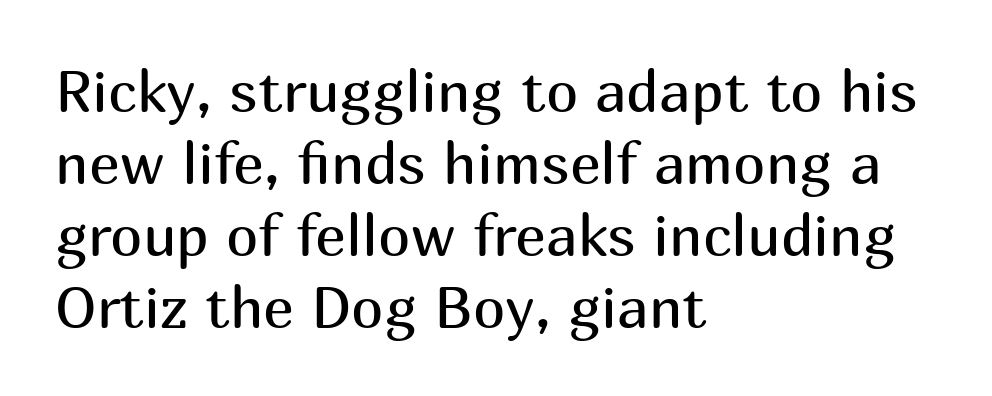
Has an underline been added? It has not. The ragged edge is on the right, which tells us the setting is flush left. Heaviness? Minimal to ordinary, like unemphasized prose. It's the straight-up-and-down kind of type. Between one letter and the next there's only the usual sliver of space. You could not count columns in this text — the font is proportionally spaced.
